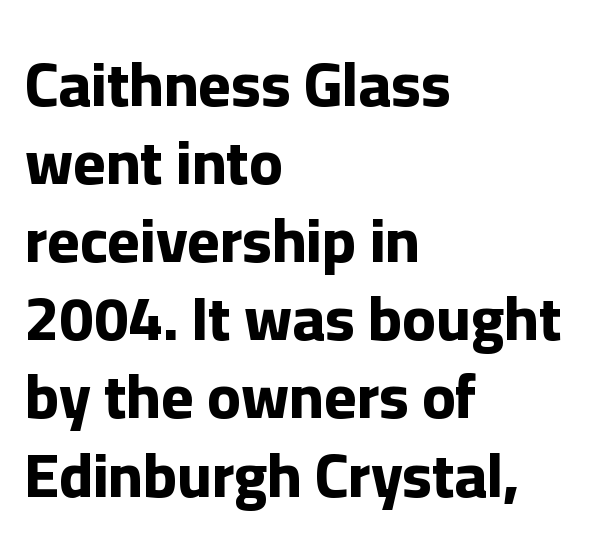
Q: Is the text bold? A: Yes.
Q: Is the text italic (slanted)? A: No, it is upright.
Q: Is the typeface a serif or a sans-serif typeface? A: Sans-serif.
Q: Is the text underlined? A: No.
Q: How is the paragraph aligned? A: Left-aligned.
Q: Is the spacing between letters normal or unusually wide? A: Normal.
Q: Is the spacing between lines tight, normal or loose? A: Normal.
Q: Width (condensed, normal, or wide)? A: Normal.
Q: Stroke contrast? A: Low.
Q: x-height? A: Medium.
Q: Monospaced? A: No.
